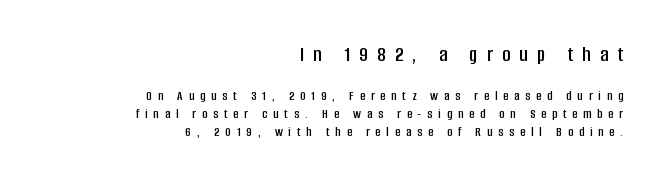
Inter-character spacing is expanded well beyond the font's built-in metrics. These lines stack with their right ends in a neat column. Two sizes are in play, and the larger belongs to the first block. This rendering features lettering with no underline.
